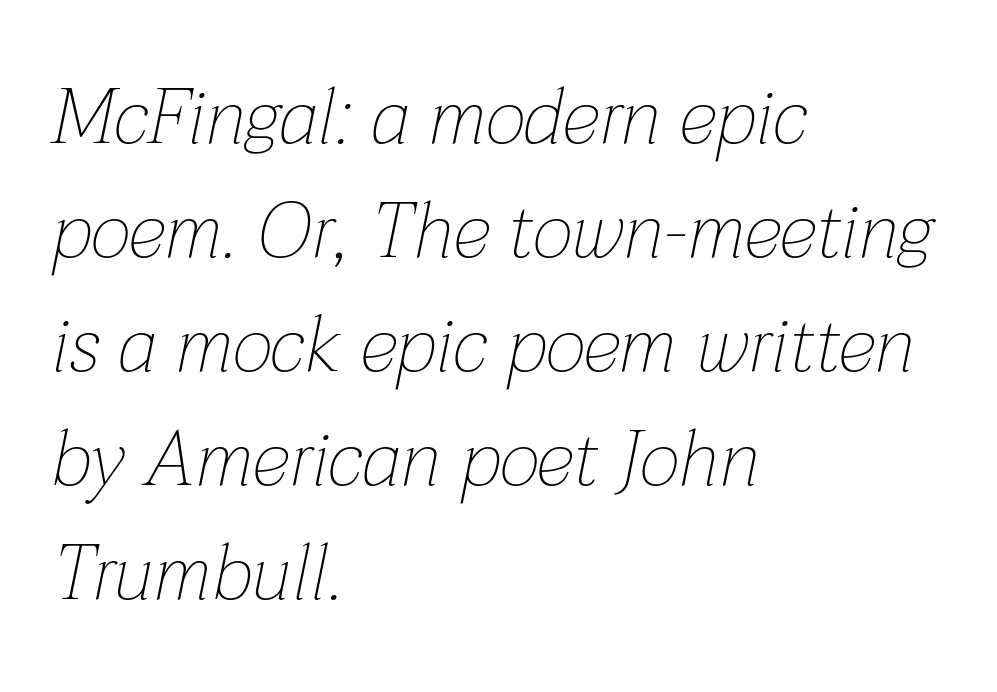
{"italic": "yes", "lean": "right", "slant_degrees": 12, "bold": "no", "weight": "thin", "width": "normal", "stroke_contrast": "low", "x_height": "medium", "monospaced": "no", "underline": "no", "align": "left", "line_spacing": "normal", "line_spacing_ratio": 1.46, "letter_spacing": "normal", "letter_spacing_em": 0.0, "glyph_px": 78}
